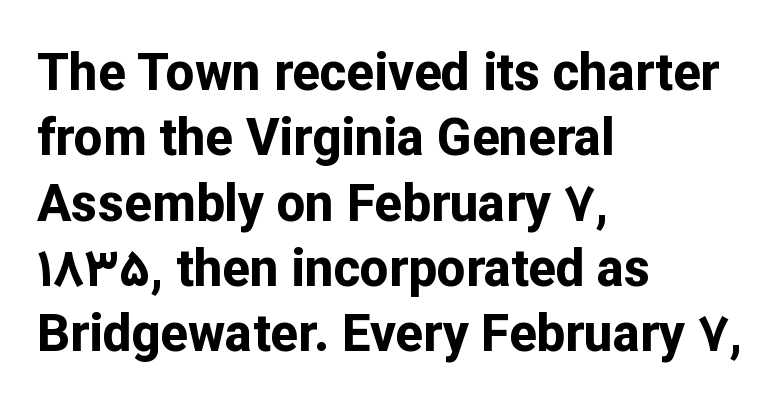
The image shows 51 px bold sans-serif type, upright; set left-aligned, normal line spacing (1.28x), normal letter spacing, not underlined; low stroke contrast and a medium x-height.
